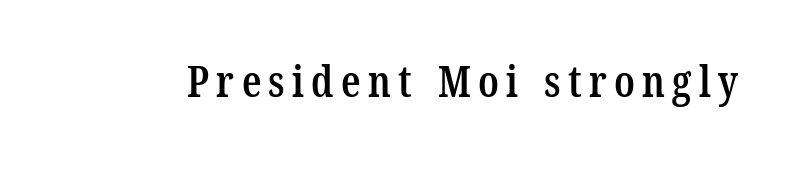
The image shows 43 px semibold, condensed serif type; set not underlined; low stroke contrast and a medium x-height.
